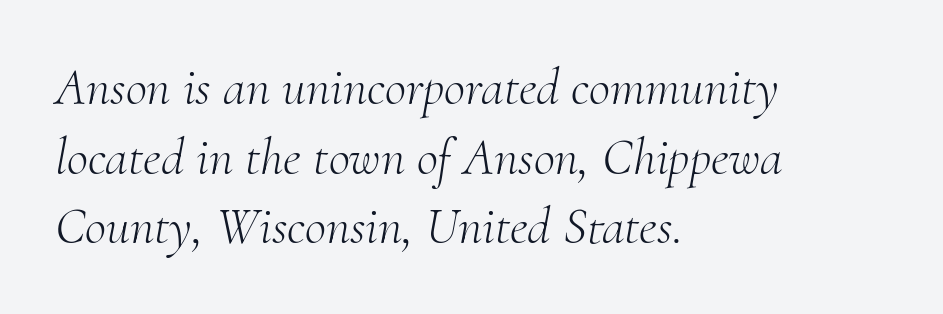
{"serif": "yes", "italic": "yes", "lean": "right", "slant_degrees": 10, "bold": "no", "weight": "light", "width": "normal", "stroke_contrast": "medium", "x_height": "small", "monospaced": "no", "underline": "no", "align": "left", "line_spacing": "normal", "line_spacing_ratio": 1.34, "letter_spacing": "normal", "letter_spacing_em": 0.0, "glyph_px": 52}
